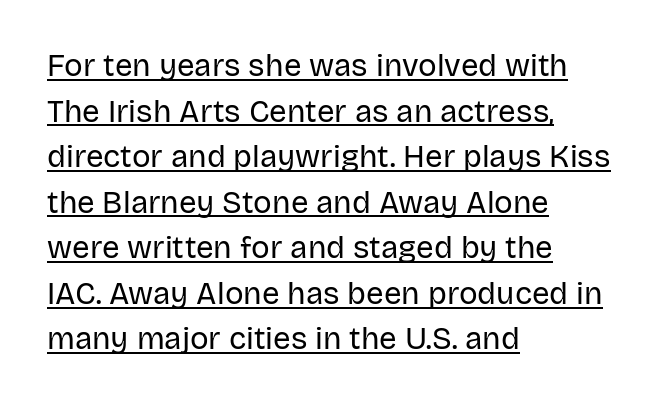
The image shows 31 px regular-weight sans-serif type, upright; set left-aligned, normal line spacing (1.47x), normal letter spacing, underlined; low stroke contrast and a large x-height.
